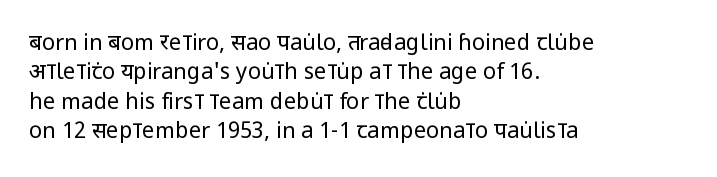
Q: Is the text bold? A: No.
Q: Is the text italic (slanted)? A: No, it is upright.
Q: Is the text underlined? A: No.
Q: How is the paragraph aligned? A: Left-aligned.
Q: Is the spacing between letters normal or unusually wide? A: Normal.
Q: Is the spacing between lines tight, normal or loose? A: Normal.
